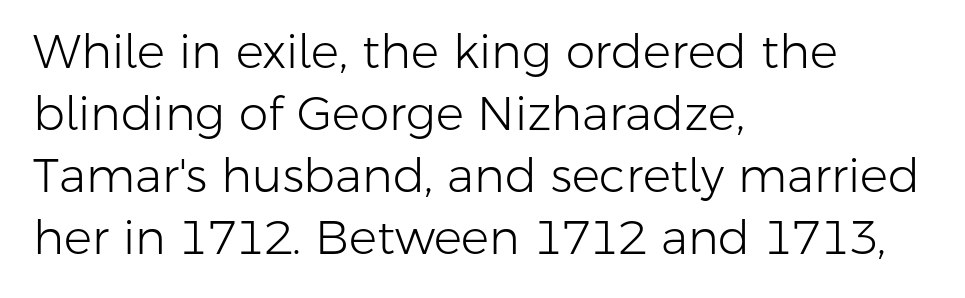
The image shows 47 px light sans-serif type, upright; set left-aligned, normal line spacing (1.32x), normal letter spacing, not underlined; low stroke contrast and a medium x-height.
